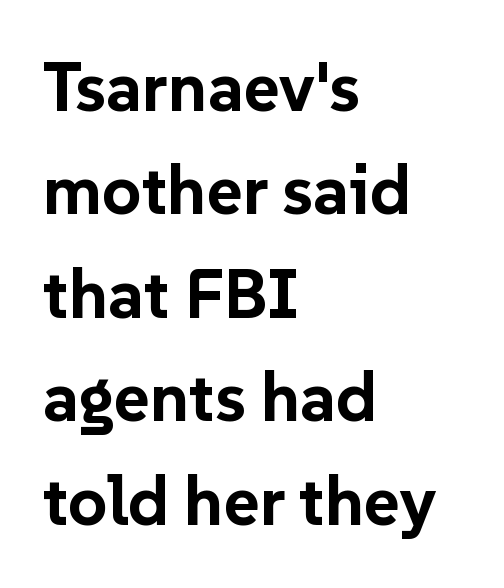
Q: Is the text bold? A: Yes.
Q: Is the text italic (slanted)? A: No, it is upright.
Q: Is the typeface a serif or a sans-serif typeface? A: Sans-serif.
Q: Is the text underlined? A: No.
Q: How is the paragraph aligned? A: Left-aligned.
Q: Is the spacing between letters normal or unusually wide? A: Normal.
Q: Is the spacing between lines tight, normal or loose? A: Normal.
Q: Width (condensed, normal, or wide)? A: Normal.
Q: Stroke contrast? A: Low.
Q: x-height? A: Medium.
Q: Monospaced? A: No.
